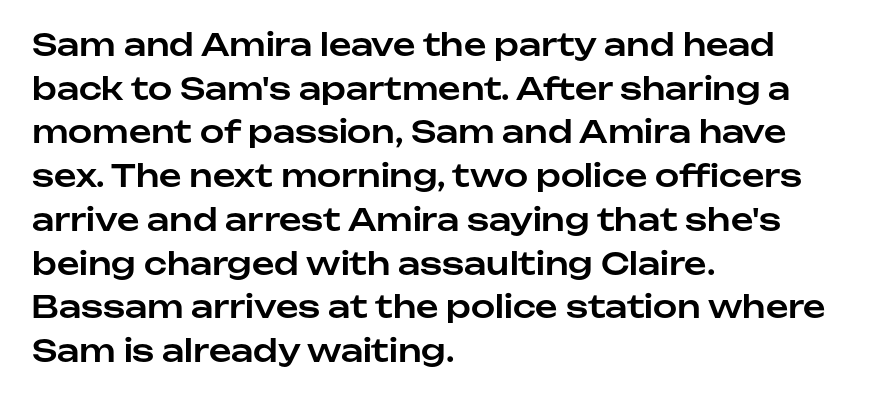
The image shows 31 px sans-serif type, upright; set left-aligned, normal line spacing (1.41x), normal letter spacing, not underlined; low stroke contrast and a medium x-height.
